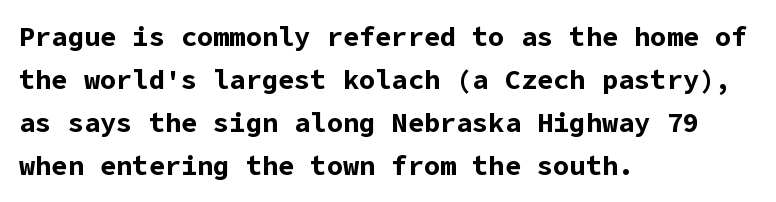
Typesetter's note: full bold, strokes at maximum text heaviness. Quick note: interline space is typical. Compared with a centered layout, this one pins lines to the left instead. Tall strokes in this sample are plumb rather than angled. The tracking reads as untouched default to a designer's eye. Has an underline been added? It has not.
